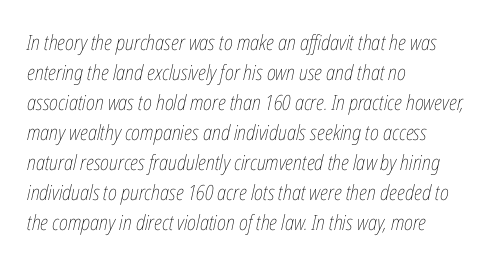
One glance says typical: line gaps are just what's usual. Each stroke keeps to a modest, everyday thickness or less. Layout note: lines flush left. The zone under the glyphs is completely vacant. This is oblique type, the kind used for emphasis or titles. These lines keep a tight, regular rhythm from letter to letter.
